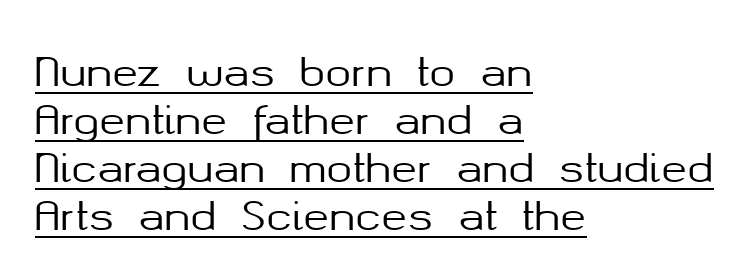
Q: Is the text italic (slanted)? A: No, it is upright.
Q: Is the typeface a serif or a sans-serif typeface? A: Sans-serif.
Q: Is the text underlined? A: Yes.
Q: How is the paragraph aligned? A: Left-aligned.
Q: Is the spacing between letters normal or unusually wide? A: Normal.
Q: Width (condensed, normal, or wide)? A: Normal.
Q: Stroke contrast? A: Medium.
Q: x-height? A: Medium.
Q: Monospaced? A: No.
